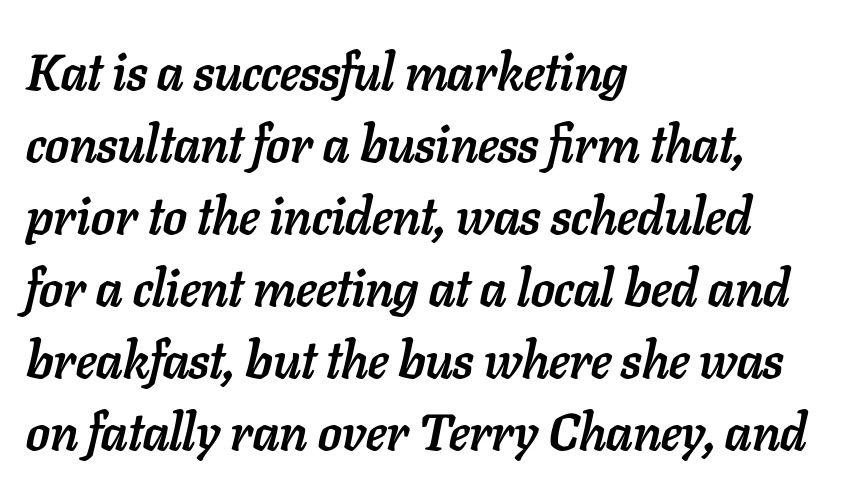
The rendering uses a moderate line-height, typical for paragraphs. The space directly below the letters is spotless. Chunky letters — that's bold for sure. Italic: yes, the glyphs are oblique.
